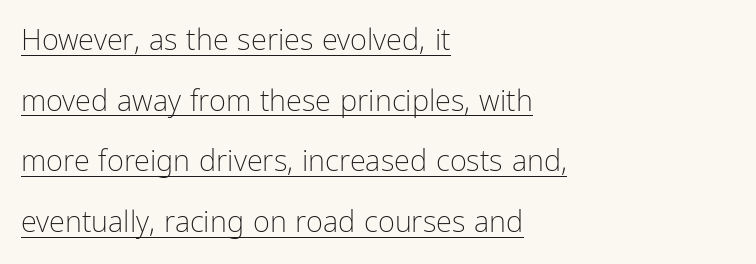
Caption: multi-line text, flush left, ragged right. The type sits square on the baseline with zero lean. The lines are spread far apart with generous leading. This rendering employs a face without finishing strokes, i.e., a sans-serif. This is not heavy type; no bold has been used. A continuous stroke trails under the words, as in a hyperlink.
